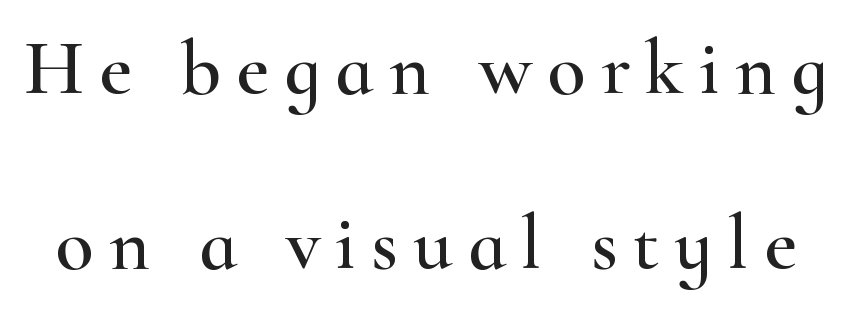
The image shows 79 px wide serif type, upright; set loose line spacing (2.21x), not underlined; high stroke contrast and a small x-height.
